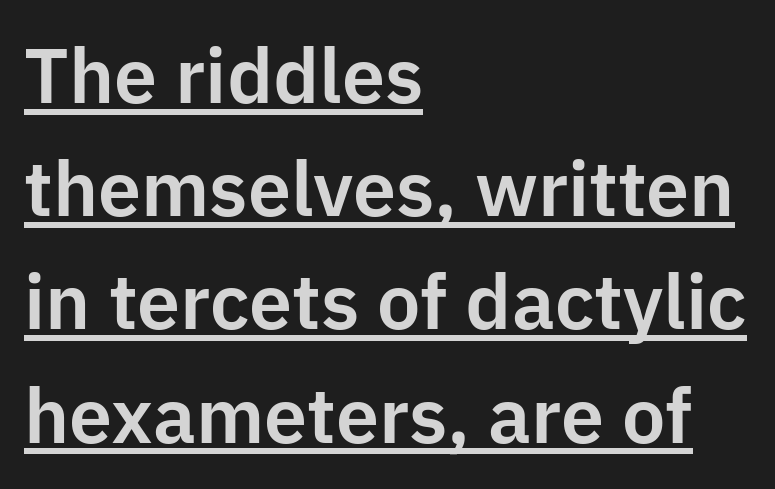
Q: Is the text italic (slanted)? A: No, it is upright.
Q: Is the typeface a serif or a sans-serif typeface? A: Sans-serif.
Q: Is the text underlined? A: Yes.
Q: How is the paragraph aligned? A: Left-aligned.
Q: Is the spacing between letters normal or unusually wide? A: Normal.
Q: Is the spacing between lines tight, normal or loose? A: Normal.
Q: Width (condensed, normal, or wide)? A: Normal.
Q: Stroke contrast? A: Low.
Q: x-height? A: Medium.
Q: Monospaced? A: No.
